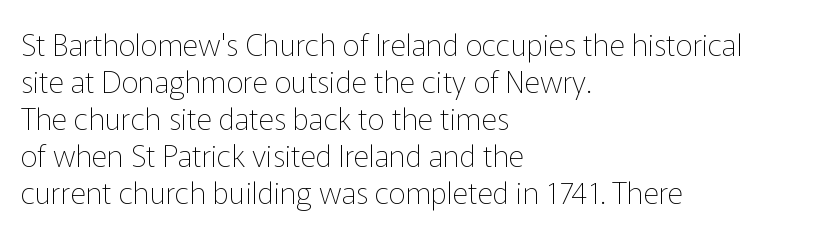
The string is rendered with underlining switched off. The rendering keeps characters at their native spacing. Horizontal alignment here is leftward, the default for most running prose. Each letter's strokes conclude bluntly, with no projecting serifs. Posture: straight, roman, zero tilt.
